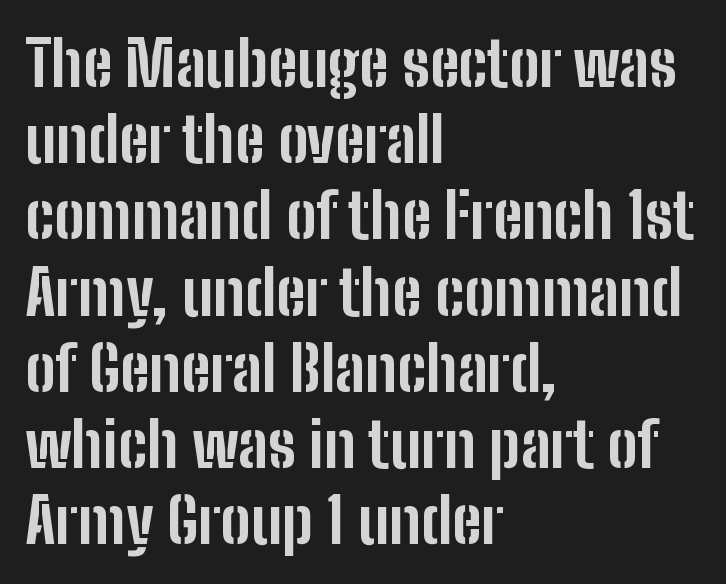
Q: Is the text bold? A: Yes.
Q: Is the text italic (slanted)? A: No, it is upright.
Q: Is the typeface a serif or a sans-serif typeface? A: Sans-serif.
Q: Is the text underlined? A: No.
Q: How is the paragraph aligned? A: Left-aligned.
Q: Is the spacing between letters normal or unusually wide? A: Normal.
Q: Width (condensed, normal, or wide)? A: Condensed.
Q: Stroke contrast? A: Low.
Q: x-height? A: Medium.
Q: Monospaced? A: No.
